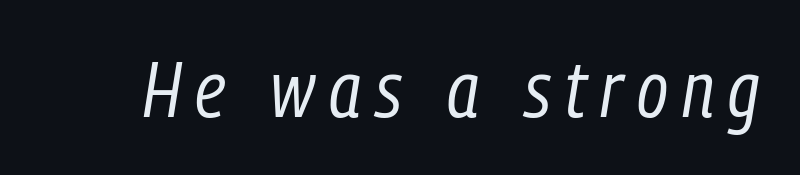
Q: Is the text bold? A: No.
Q: Is the text italic (slanted)? A: Yes, it leans right by about 9 degrees.
Q: Is the text underlined? A: No.
Q: Width (condensed, normal, or wide)? A: Condensed.
Q: Stroke contrast? A: Low.
Q: x-height? A: Medium.
Q: Monospaced? A: No.
